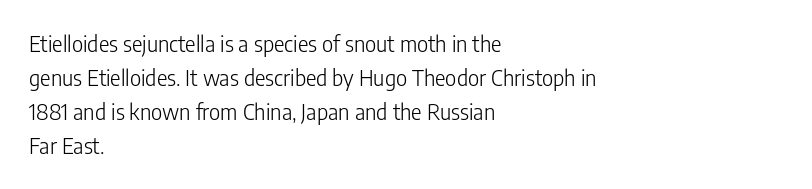
{"italic": "no", "bold": "no", "underline": "no", "align": "left", "line_spacing": "normal", "line_spacing_ratio": 1.55, "letter_spacing": "normal", "letter_spacing_em": 0.0, "glyph_px": 22}
